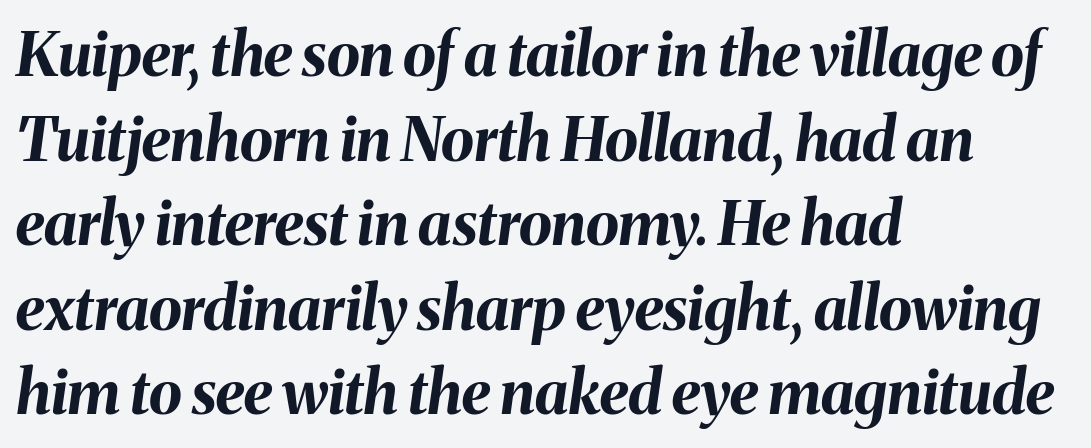
Each word holds together tightly as a unit, with standard inter-letter gaps. The space between consecutive lines is moderate. Weight check: bold — yes, fully. Bare-footed words on every line.
